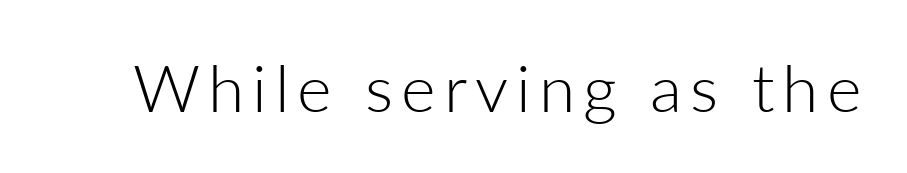
{"serif": "no", "italic": "no", "bold": "no", "weight": "light", "width": "normal", "stroke_contrast": "low", "x_height": "medium", "monospaced": "no", "underline": "no", "glyph_px": 66}
